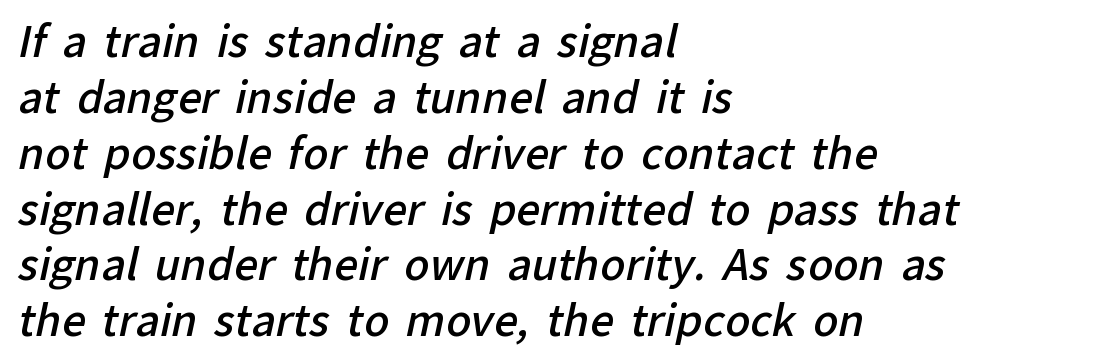
The image shows 42 px semibold sans-serif type; set left-aligned, normal line spacing (1.33x), normal letter spacing, not underlined; low stroke contrast and a medium x-height.
